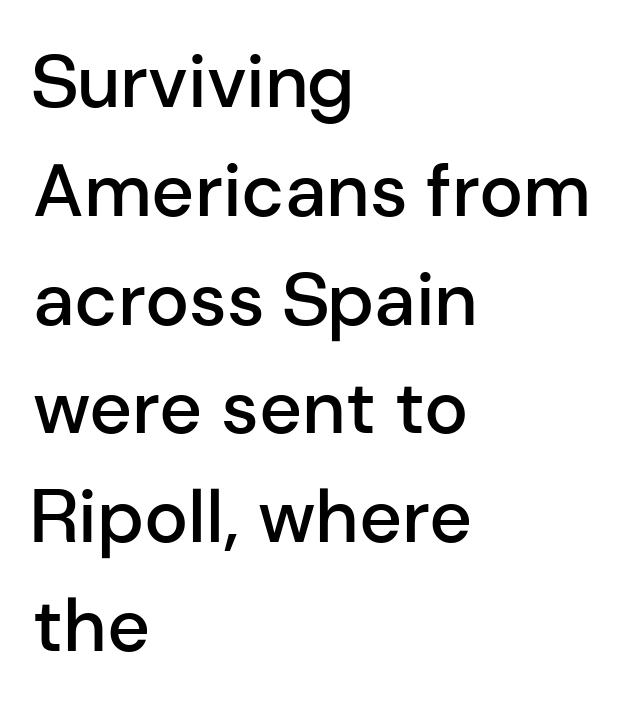
Q: Is the text bold? A: Semi-bold.
Q: Is the text italic (slanted)? A: No, it is upright.
Q: Is the typeface a serif or a sans-serif typeface? A: Sans-serif.
Q: Is the text underlined? A: No.
Q: How is the paragraph aligned? A: Left-aligned.
Q: Is the spacing between letters normal or unusually wide? A: Normal.
Q: Is the spacing between lines tight, normal or loose? A: Normal.
Q: Width (condensed, normal, or wide)? A: Normal.
Q: Stroke contrast? A: Low.
Q: x-height? A: Medium.
Q: Monospaced? A: No.
